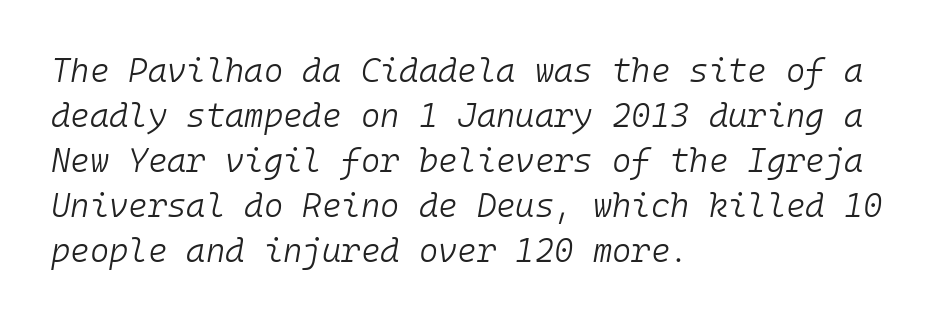
The image shows 33 px light type, italic (leaning right), monospaced; set left-aligned, normal line spacing (1.36x), normal letter spacing, not underlined; low stroke contrast and a medium x-height.
